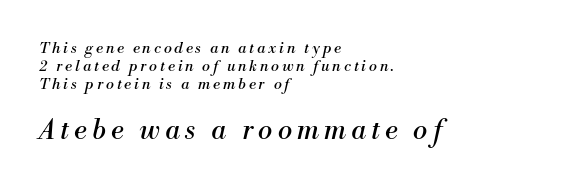
Q: Is the text bold? A: No.
Q: Is the text italic (slanted)? A: Yes, it leans right by about 13 degrees.
Q: Is the text underlined? A: No.
Q: How is the paragraph aligned? A: Left-aligned.
Q: Which block of text is set in a larger size, the first (top) or the second (bottom)? A: The second (bottom) one.
